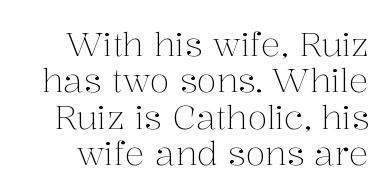
The image shows 33 px light serif type, upright; set tight line spacing (1.1x), normal letter spacing, not underlined; medium stroke contrast and a medium x-height.
